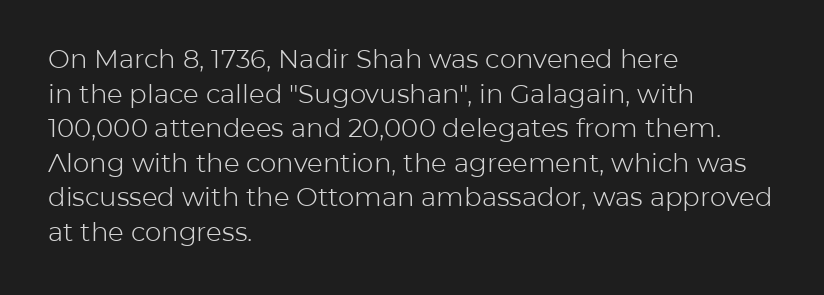
{"italic": "no", "bold": "no", "underline": "no", "align": "left", "line_spacing": "normal", "line_spacing_ratio": 1.33, "letter_spacing": "normal", "letter_spacing_em": 0.0, "glyph_px": 26}
